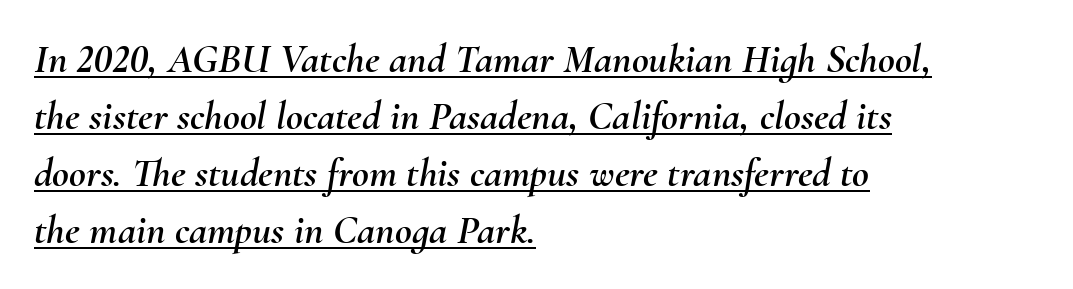
Beneath each row of characters lies a ruled line. The passage is arranged the way most books set body copy — flush left. Students, observe: this is what conventionally led text looks like. Do the characters align in a grid? No, the font is proportional. Inter-character spacing is left at the font's built-in metrics. Looking at the ascenders, they clearly lean.
